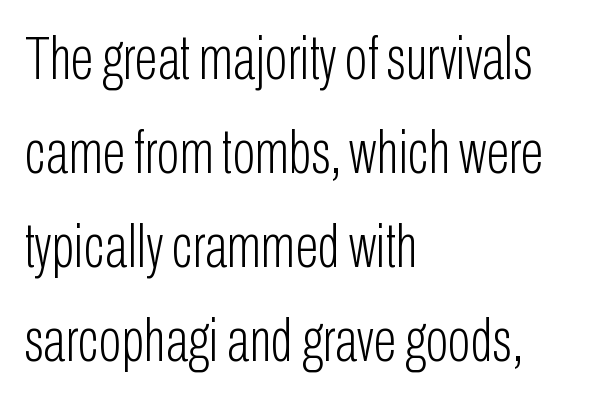
{"serif": "no", "italic": "no", "bold": "no", "weight": "light", "width": "condensed", "stroke_contrast": "low", "x_height": "medium", "monospaced": "no", "underline": "no", "align": "left", "line_spacing": "normal", "line_spacing_ratio": 1.54, "letter_spacing": "normal", "letter_spacing_em": 0.0, "glyph_px": 61}
